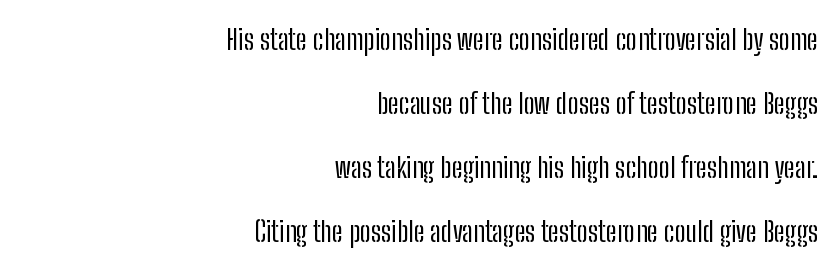
The image shows 28 px regular-weight, condensed sans-serif type, upright; set right-aligned, loose line spacing (2.28x), normal letter spacing, not underlined; low stroke contrast and a medium x-height.
